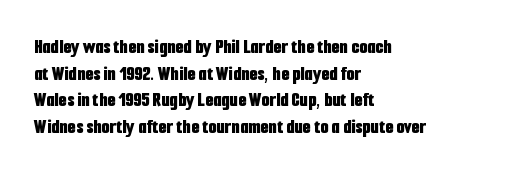
Q: Is the text bold? A: Yes.
Q: Is the text italic (slanted)? A: No, it is upright.
Q: Is the text underlined? A: No.
Q: How is the paragraph aligned? A: Left-aligned.
Q: Is the spacing between letters normal or unusually wide? A: Normal.
Q: Is the spacing between lines tight, normal or loose? A: Normal.
